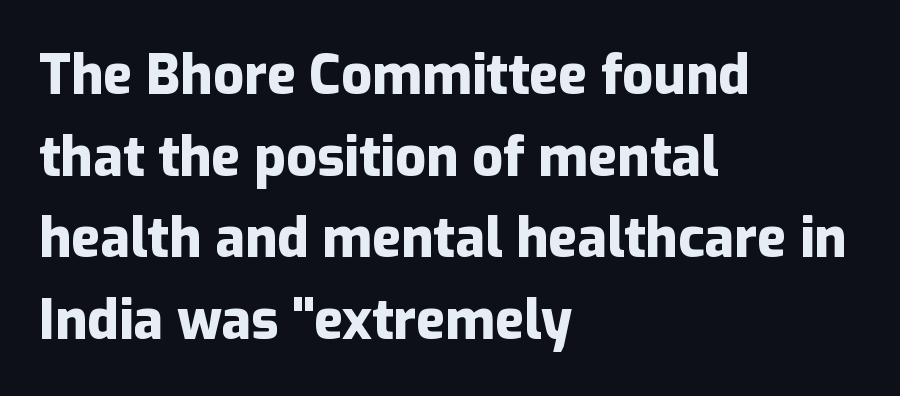
Summary of vertical rhythm: regular, with standard interline spacing. Plenty of ink on the page — the face is bold. No italicization has been applied; the sample stays upright. The setting favours the left margin, as ordinary paragraphs usually do. The type is set solid horizontally, with unmodified tracking. You could not count columns in this text — the font is proportionally spaced.
